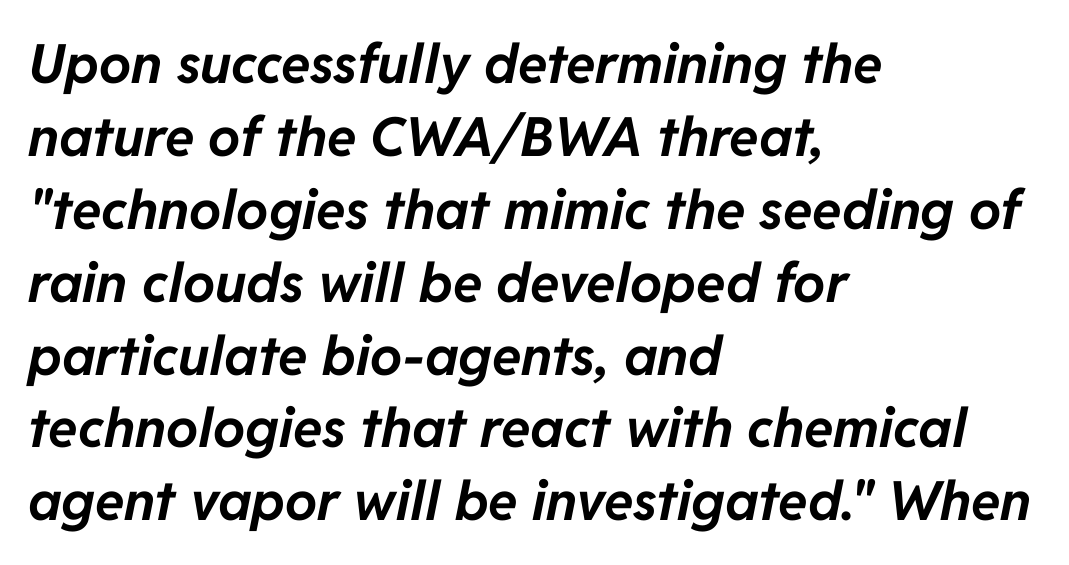
The passage shown is not underscored anywhere. The specimen reads as italic at a glance. Between one letter and the next there's only the usual sliver of space. As a designer I'd log this as weight 700, bold. What's the leading like? Ordinary, nothing unusual. Varying glyph widths throughout — classic text-font behaviour.
